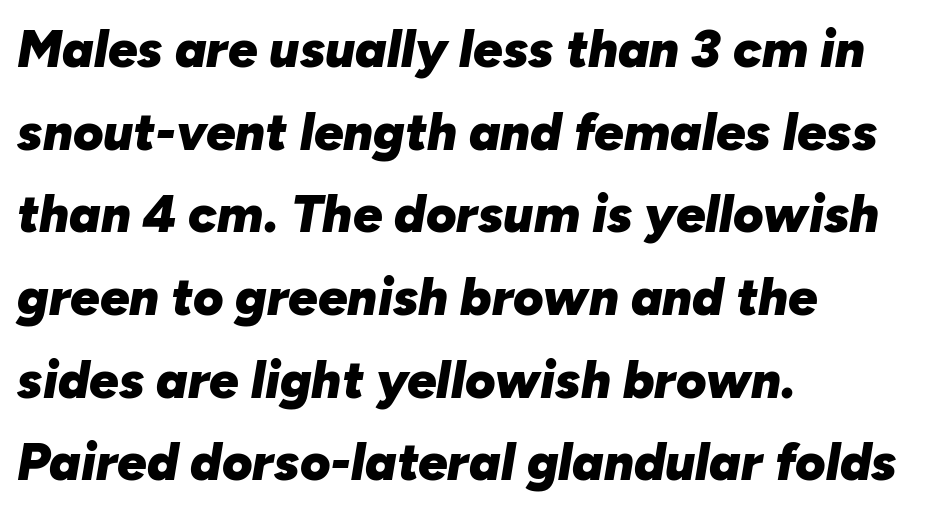
{"italic": "yes", "lean": "right", "slant_degrees": 10, "bold": "yes", "weight": "heavy", "width": "normal", "stroke_contrast": "low", "x_height": "medium", "monospaced": "no", "underline": "no", "align": "left", "line_spacing": "normal", "line_spacing_ratio": 1.59, "letter_spacing": "normal", "letter_spacing_em": 0.0, "glyph_px": 52}
